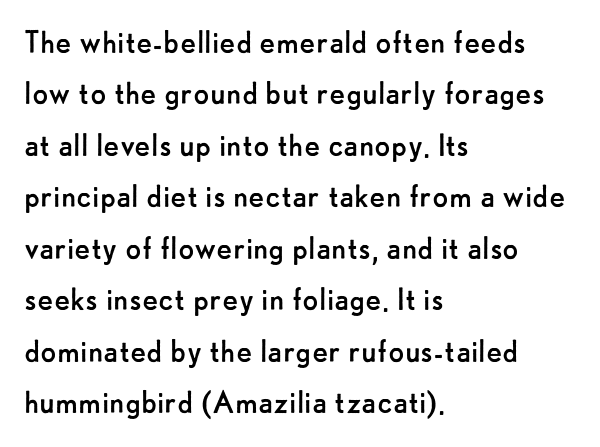
The image shows 37 px regular-weight sans-serif type, upright; set left-aligned, normal line spacing (1.39x), normal letter spacing, not underlined; low stroke contrast and a small x-height.
